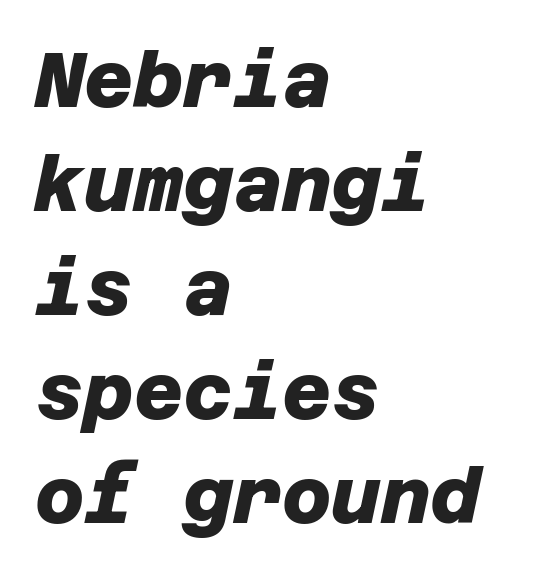
{"serif": "no", "bold": "yes", "weight": "heavy", "width": "normal", "stroke_contrast": "low", "x_height": "large", "underline": "no", "align": "left", "line_spacing": "normal", "line_spacing_ratio": 1.37, "letter_spacing": "normal", "letter_spacing_em": 0.0, "glyph_px": 76}
